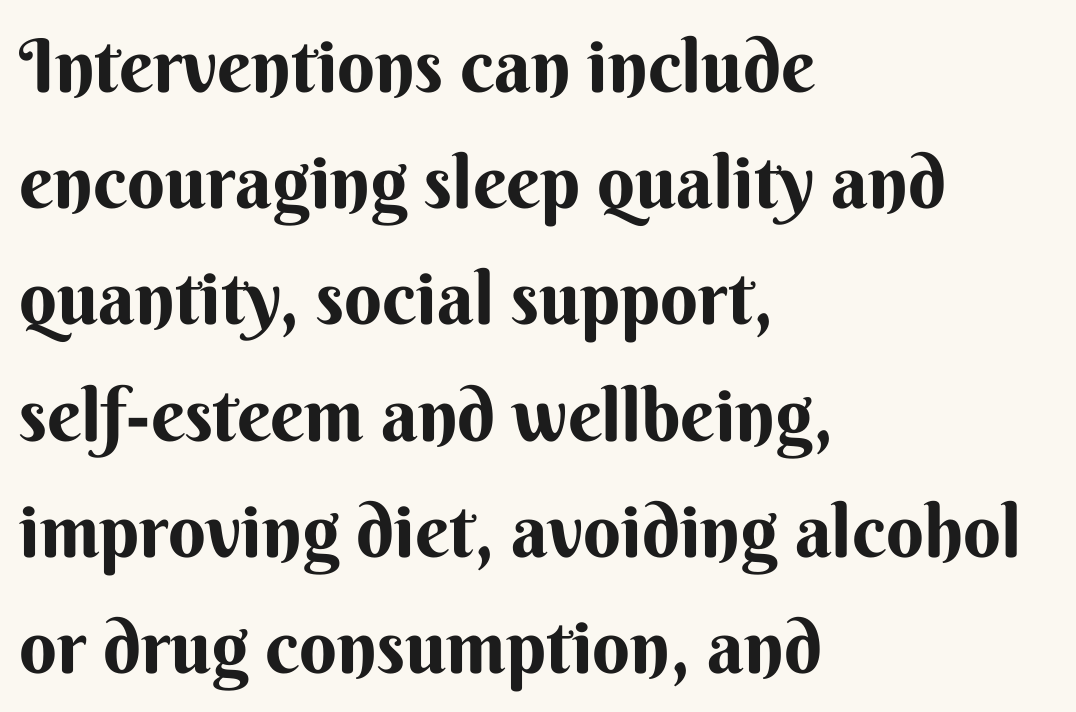
{"serif": "no", "italic": "no", "width": "normal", "stroke_contrast": "medium", "x_height": "small", "monospaced": "no", "underline": "no", "align": "left", "line_spacing": "normal", "line_spacing_ratio": 1.57, "letter_spacing": "normal", "letter_spacing_em": 0.0, "glyph_px": 74}
